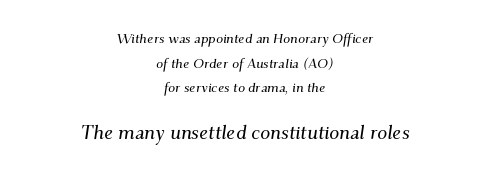
The image shows 20 px text type, italic (leaning right); set centered, line spacing 1.76x, normal letter spacing, not underlined; the second (bottom) block is 1.43x larger.
